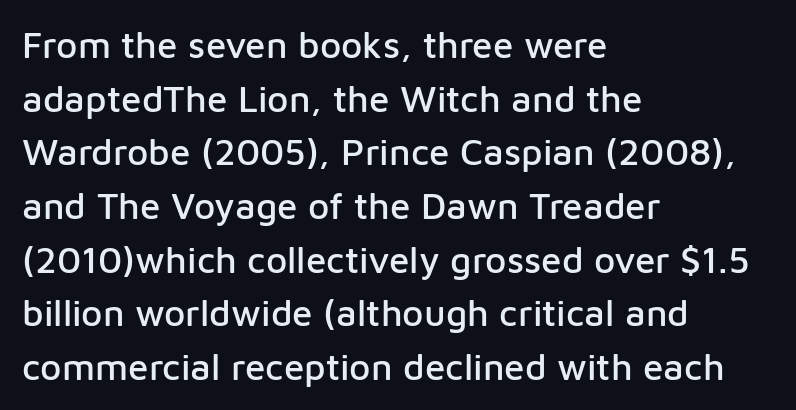
Q: Is the text italic (slanted)? A: No, it is upright.
Q: Is the typeface a serif or a sans-serif typeface? A: Sans-serif.
Q: Is the text underlined? A: No.
Q: How is the paragraph aligned? A: Left-aligned.
Q: Is the spacing between letters normal or unusually wide? A: Normal.
Q: Is the spacing between lines tight, normal or loose? A: Normal.
Q: Width (condensed, normal, or wide)? A: Normal.
Q: Stroke contrast? A: Low.
Q: x-height? A: Medium.
Q: Monospaced? A: No.
